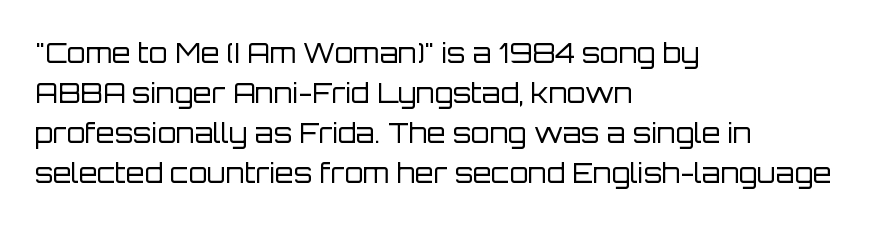
Italic: no, the glyphs are upright roman. Observe the ordinary spacing: letters are neighbours, not strangers. Line spacing here is normal. The zone under the glyphs is completely vacant. These lines stack with their left ends in a neat column.
